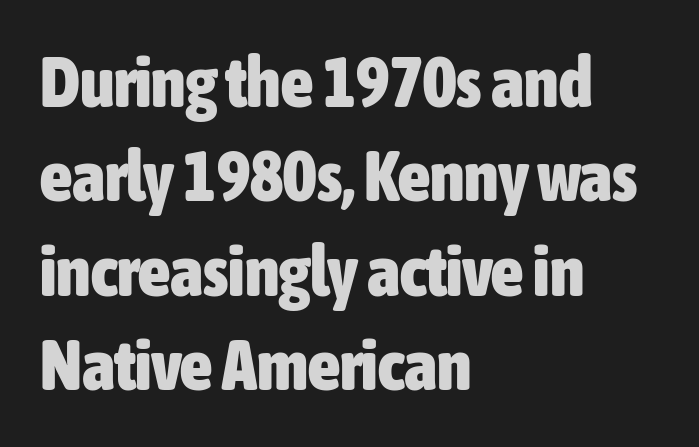
Q: Is the text bold? A: Yes.
Q: Is the text italic (slanted)? A: No, it is upright.
Q: Is the typeface a serif or a sans-serif typeface? A: Sans-serif.
Q: Is the text underlined? A: No.
Q: How is the paragraph aligned? A: Left-aligned.
Q: Is the spacing between letters normal or unusually wide? A: Normal.
Q: Is the spacing between lines tight, normal or loose? A: Normal.
Q: Width (condensed, normal, or wide)? A: Condensed.
Q: Stroke contrast? A: Low.
Q: x-height? A: Medium.
Q: Monospaced? A: No.
